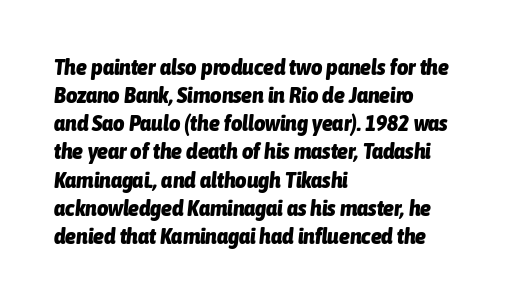
Quick note: italic. The letters are bold, with thick, heavy strokes. Bare-footed words on every line. Inter-character spacing is left at the font's built-in metrics. Interline gaps are of average width in this sample. This rendering uses left alignment, leaving the right contour irregular.
